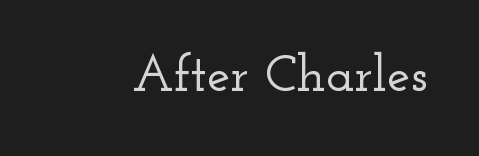
Check under the words: just untouched page. This is serif lettering, the kind often seen in printed books. Looks like regular typesetting: each glyph gets only the width it needs. The letters stand upright; this is a roman face. Does extra space separate the letters? No, they use regular spacing.
